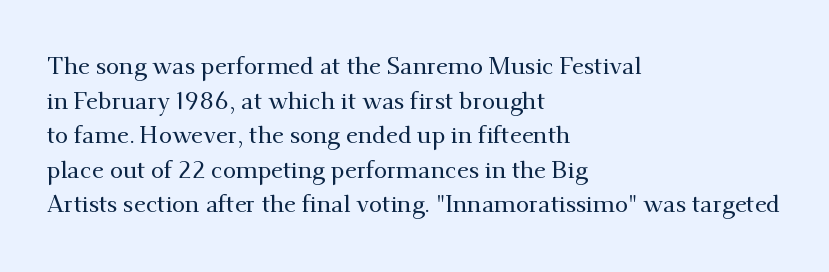
Q: Is the text italic (slanted)? A: No, it is upright.
Q: Is the text underlined? A: No.
Q: How is the paragraph aligned? A: Left-aligned.
Q: Is the spacing between letters normal or unusually wide? A: Normal.
Q: Is the spacing between lines tight, normal or loose? A: Normal.
